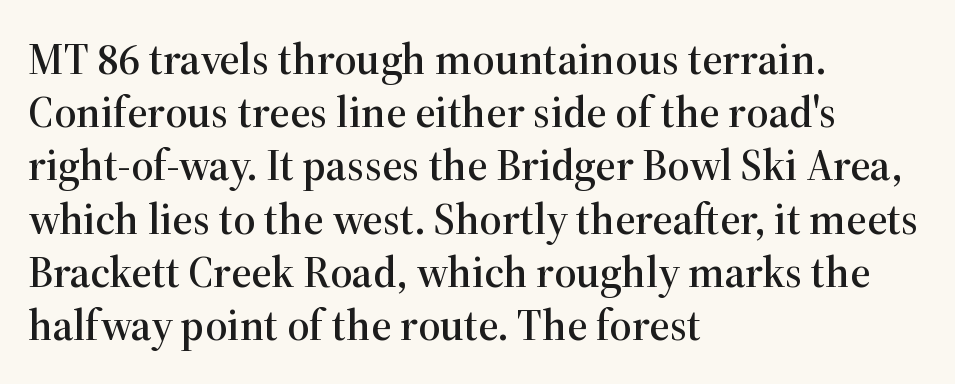
The image shows 44 px serif type, upright; set left-aligned, line spacing 1.21x, normal letter spacing, not underlined; high stroke contrast and a medium x-height.
